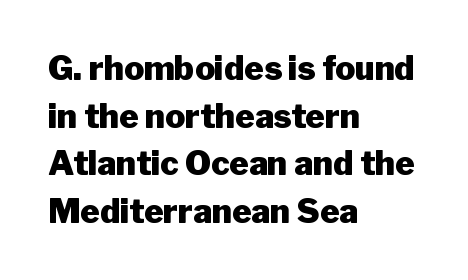
Q: Is the text bold? A: Yes.
Q: Is the text italic (slanted)? A: No, it is upright.
Q: Is the typeface a serif or a sans-serif typeface? A: Sans-serif.
Q: Is the text underlined? A: No.
Q: How is the paragraph aligned? A: Left-aligned.
Q: Is the spacing between letters normal or unusually wide? A: Normal.
Q: Is the spacing between lines tight, normal or loose? A: Normal.
Q: Width (condensed, normal, or wide)? A: Normal.
Q: Stroke contrast? A: Low.
Q: x-height? A: Medium.
Q: Monospaced? A: No.
